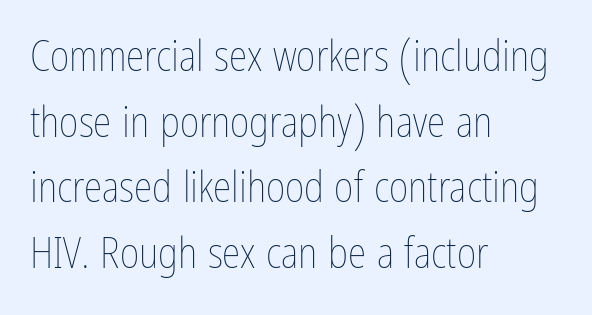
Does the copy run flush right? No — it runs flush left. You could call the tracking neutral — neither tight nor loose. Nope, not italic — everything's standing straight. Honestly, the row spacing looks completely unremarkable. Underline: absent. Looks like regular typesetting: each glyph gets only the width it needs.
